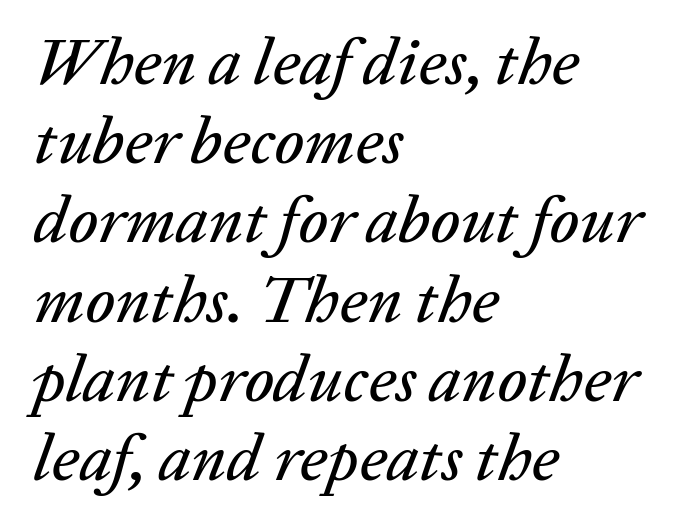
Looks like regular typesetting: each glyph gets only the width it needs. In CSS terms this would be text-align: left. Is the letter spacing exaggerated? No — it looks like the ordinary default. The passage shown is not underscored anywhere.
